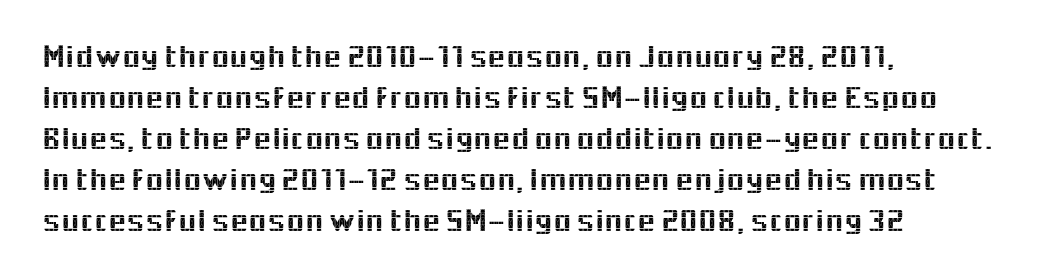
Vertical strokes here are truly vertical. Leftover space on each line is placed entirely after the last word. The face used here is proportionally spaced, like ordinary book or web type. Nothing sits at the stroke ends, so this counts as sans-serif. This sample uses plain, unmodified letter spacing. The baseline area is clear.
